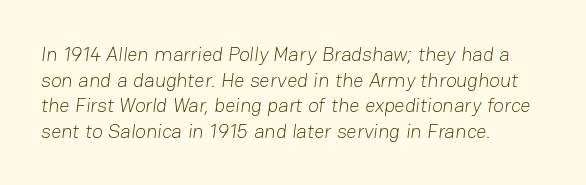
Heaviness? Minimal to ordinary, like unemphasized prose. Each line starts at the same left margin while the right side varies. Plain, unruled lines of type. This sample keeps an unexceptional amount of space between lines. Nobody touched the tracking dial on this one.
